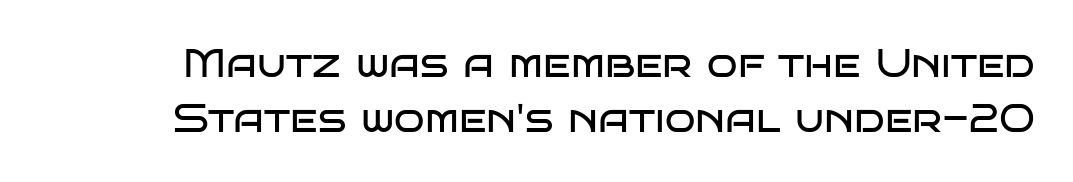
The image shows 40 px regular-weight, wide sans-serif type, upright; set normal line spacing (1.38x), normal letter spacing, not underlined; low stroke contrast and a large x-height.
